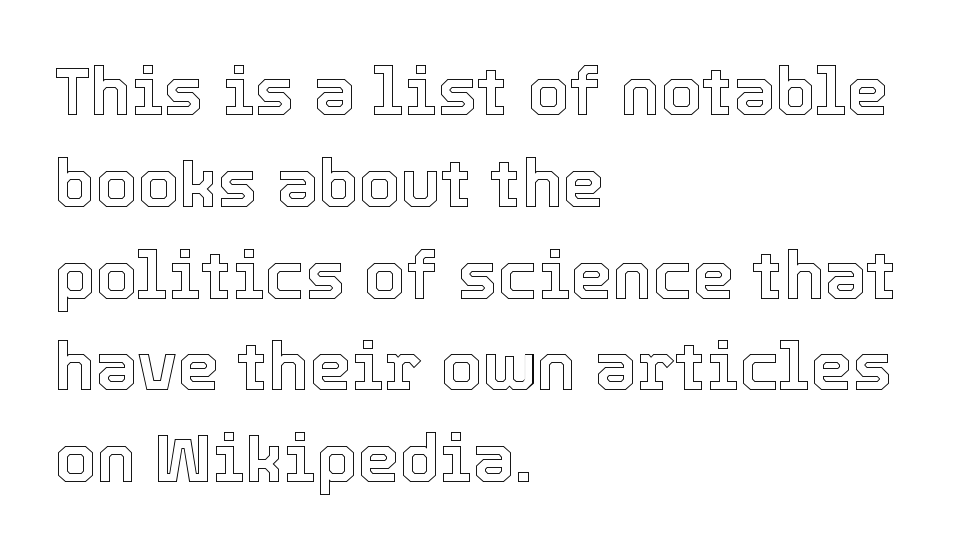
Q: Is the text italic (slanted)? A: No, it is upright.
Q: Is the text underlined? A: No.
Q: How is the paragraph aligned? A: Left-aligned.
Q: Is the spacing between letters normal or unusually wide? A: Normal.
Q: Is the spacing between lines tight, normal or loose? A: Normal.
Q: Width (condensed, normal, or wide)? A: Normal.
Q: x-height? A: Medium.
Q: Monospaced? A: No.
